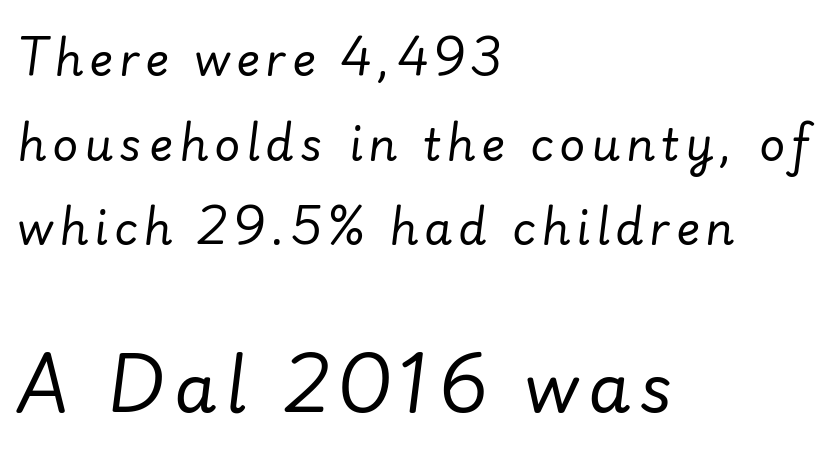
The image shows 68 px regular-weight type, italic (leaning right); set left-aligned, line spacing 1.88x, not underlined; the second (bottom) block is 1.51x larger; low stroke contrast and a small x-height.
